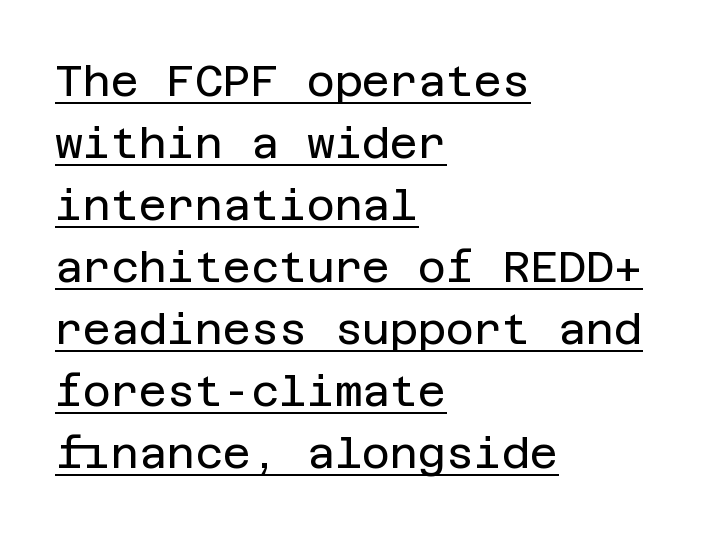
{"serif": "no", "italic": "no", "bold": "no", "weight": "regular", "width": "normal", "stroke_contrast": "low", "x_height": "large", "underline": "yes", "align": "left", "line_spacing": "normal", "line_spacing_ratio": 1.44, "letter_spacing": "normal", "letter_spacing_em": 0.0, "glyph_px": 43}
